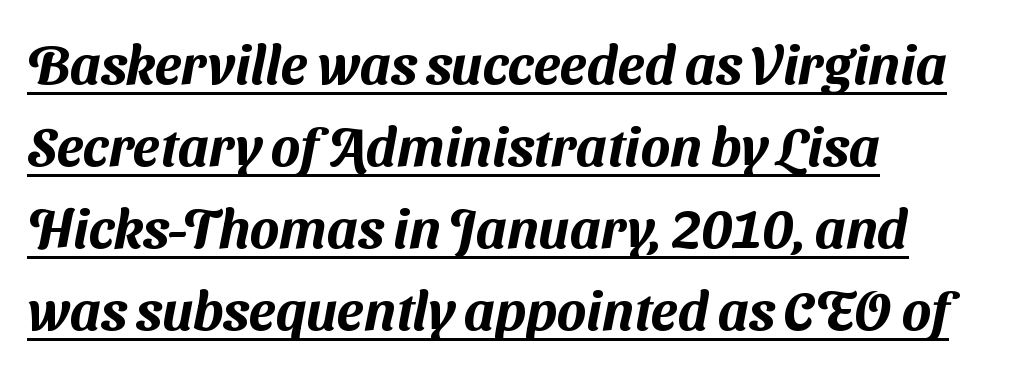
The image shows 55 px sans-serif type; set left-aligned, normal line spacing (1.49x), normal letter spacing, underlined; medium stroke contrast and a medium x-height.
